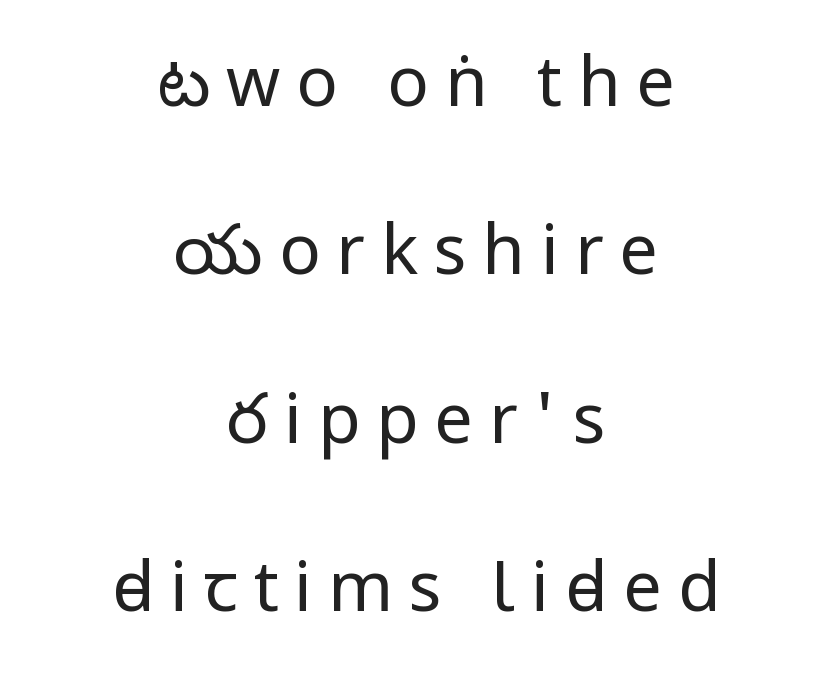
The image shows 69 px regular-weight, condensed sans-serif type, upright; set centered, loose line spacing (2.44x), unusually wide letter spacing (+0.23 em), not underlined; low stroke contrast and a large x-height.
